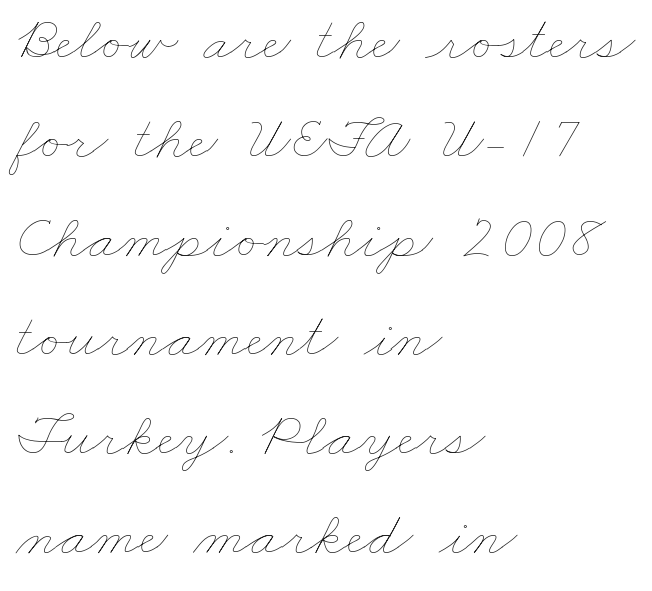
{"bold": "no", "weight": "thin", "width": "wide", "stroke_contrast": "low", "x_height": "small", "monospaced": "no", "underline": "no", "align": "left", "line_spacing": "normal", "line_spacing_ratio": 1.57, "letter_spacing": "normal", "letter_spacing_em": 0.0, "glyph_px": 63}
